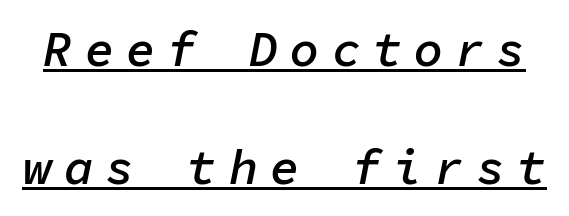
The image shows 49 px semibold type, italic (leaning right), monospaced; set loose line spacing (2.41x), unusually wide letter spacing (+0.24 em), underlined; low stroke contrast and a medium x-height.
